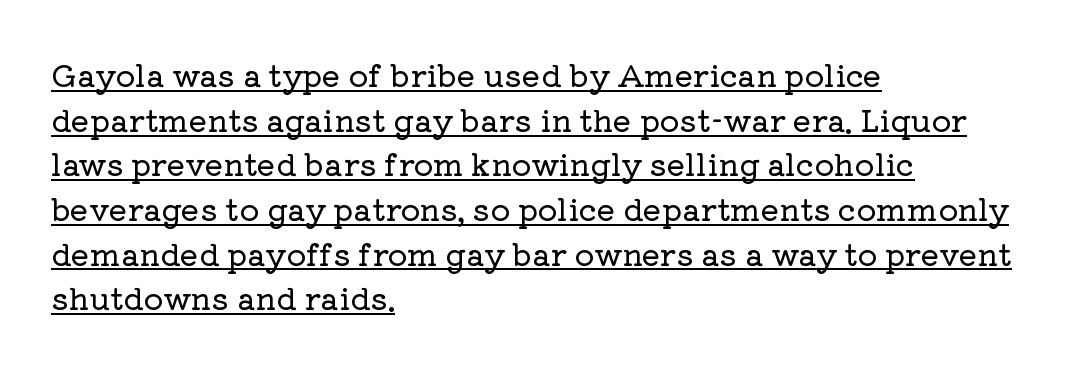
The passage shown is underscored from start to finish. Style check: upright. Horizontal bands of white between lines are of average thickness. The passage shown is typeset with a serif family. Is this a fixed-width face? No — the glyphs have proportional, varying widths. Layout note: lines flush left.
